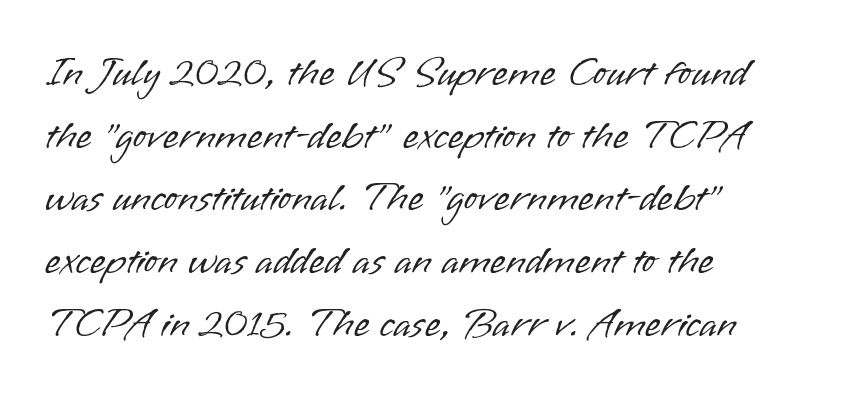
{"serif": "no", "bold": "no", "weight": "light", "width": "normal", "stroke_contrast": "low", "x_height": "small", "monospaced": "no", "underline": "no", "align": "left", "line_spacing": "normal", "line_spacing_ratio": 1.53, "letter_spacing": "normal", "letter_spacing_em": 0.0, "glyph_px": 41}
